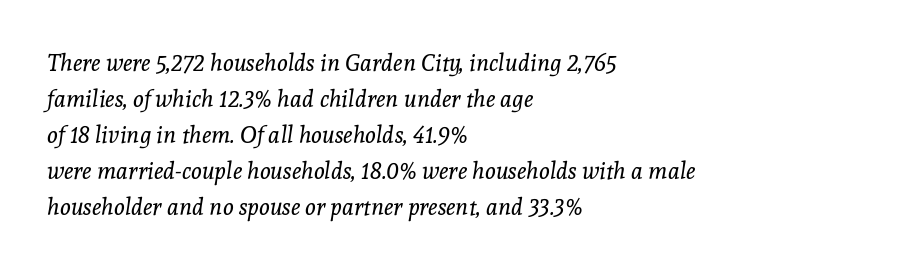
{"italic": "yes", "lean": "right", "slant_degrees": 8, "bold": "no", "underline": "no", "align": "left", "line_spacing": "normal", "line_spacing_ratio": 1.56, "letter_spacing": "normal", "letter_spacing_em": 0.0, "glyph_px": 23}
